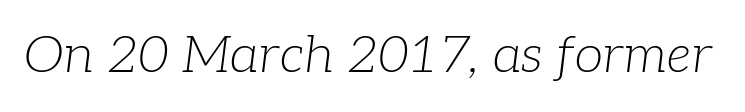
{"serif": "yes", "italic": "yes", "lean": "right", "slant_degrees": 7, "bold": "no", "weight": "light", "width": "normal", "stroke_contrast": "low", "x_height": "medium", "monospaced": "no", "underline": "no", "letter_spacing": "normal", "letter_spacing_em": 0.0, "glyph_px": 52}
